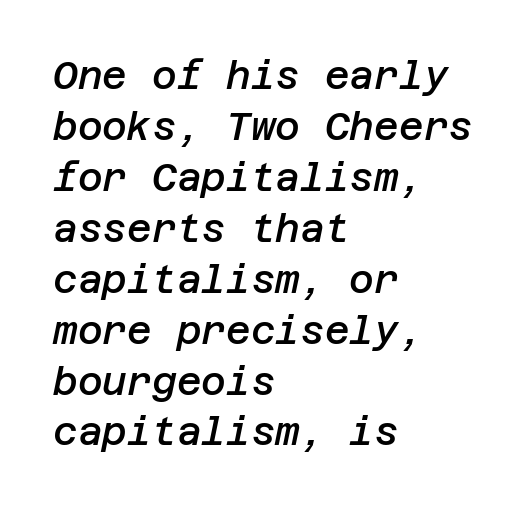
Underlining? Definitely not there. The line-height multiplier appears to be the usual default. This is oblique type, the kind used for emphasis or titles. Inter-character spacing is left at the font's built-in metrics. In terms of weight, the rendering is demibold, just under bold.
